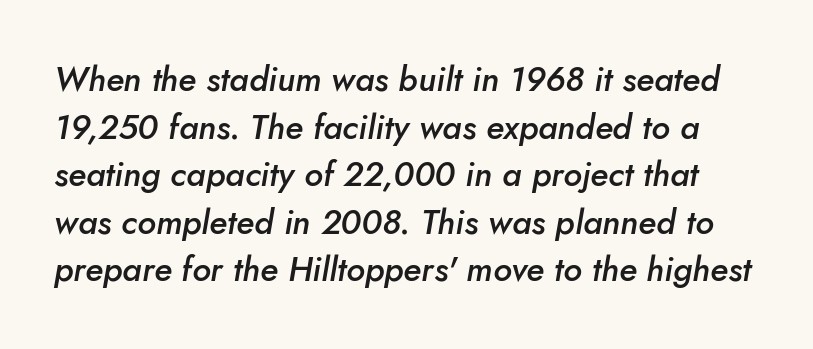
Q: Is the text bold? A: Semi-bold.
Q: Is the text italic (slanted)? A: Yes, it leans right by about 10 degrees.
Q: Is the text underlined? A: No.
Q: Is the spacing between letters normal or unusually wide? A: Normal.
Q: Is the spacing between lines tight, normal or loose? A: Normal.
Q: Width (condensed, normal, or wide)? A: Normal.
Q: Stroke contrast? A: Low.
Q: x-height? A: Small.
Q: Monospaced? A: No.
